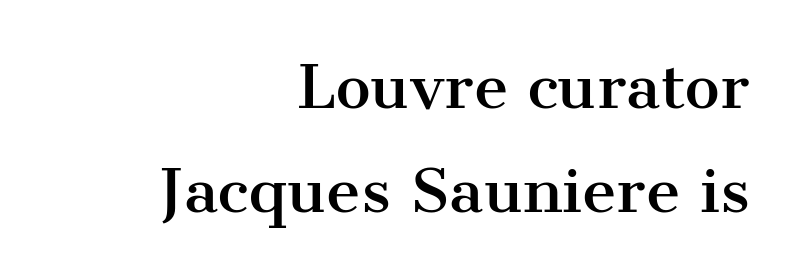
The image shows 59 px serif type, upright; set right-aligned, line spacing 1.76x, normal letter spacing, not underlined; medium stroke contrast and a medium x-height.
